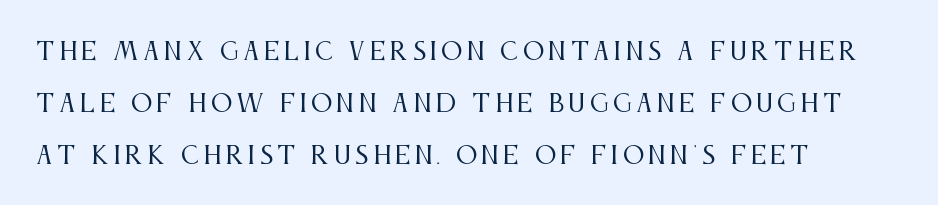
The image shows 24 px text type, upright; set left-aligned, loose line spacing (2.16x), not underlined.
